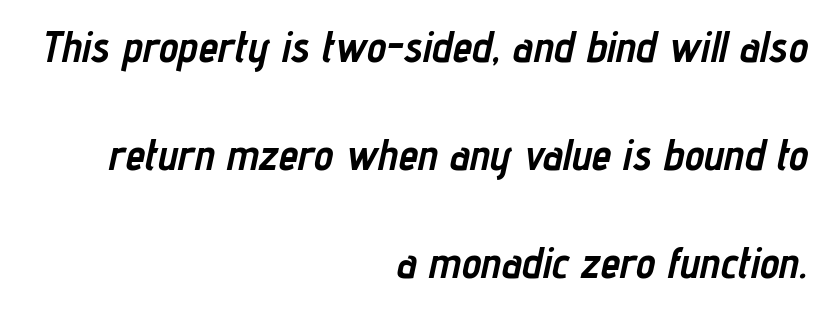
The image shows 44 px semibold, condensed type, italic (leaning right); set right-aligned, loose line spacing (2.46x), normal letter spacing, not underlined; low stroke contrast and a medium x-height.
